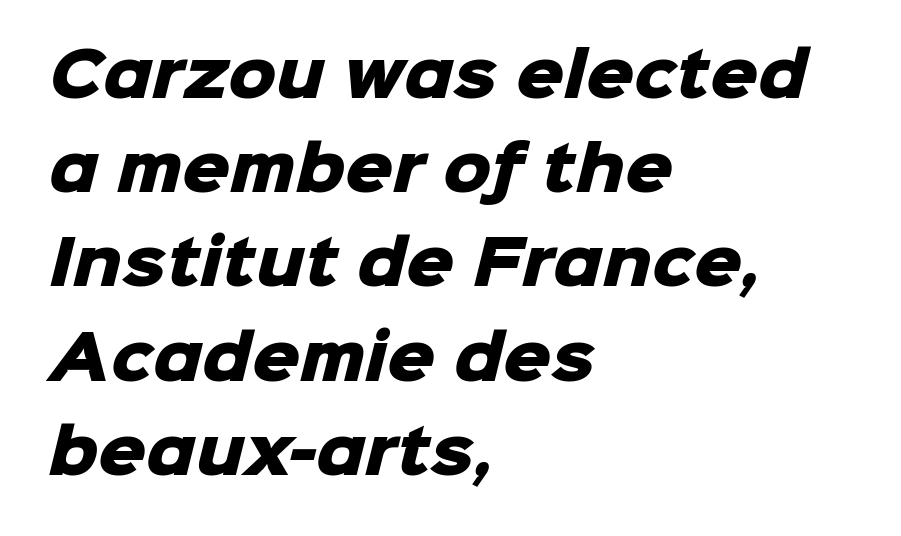
{"serif": "no", "bold": "yes", "weight": "heavy", "width": "normal", "stroke_contrast": "low", "x_height": "medium", "monospaced": "no", "underline": "no", "align": "left", "line_spacing": "normal", "line_spacing_ratio": 1.57, "letter_spacing": "normal", "letter_spacing_em": 0.0, "glyph_px": 60}
